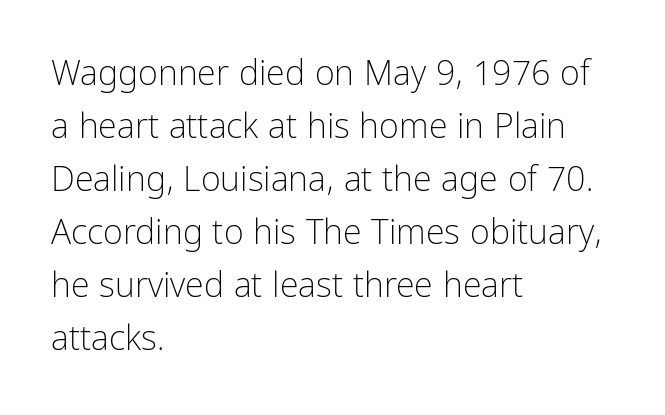
The letters look calm and open, with moderate or lighter stems. The rendering uses natural spacing where letterforms have individual widths. Honestly, the row spacing looks completely unremarkable. Glyph-to-glyph distance matches everyday printed text. Nothing sits at the stroke ends, so this counts as sans-serif. Descenders are the only things crossing below the line.
